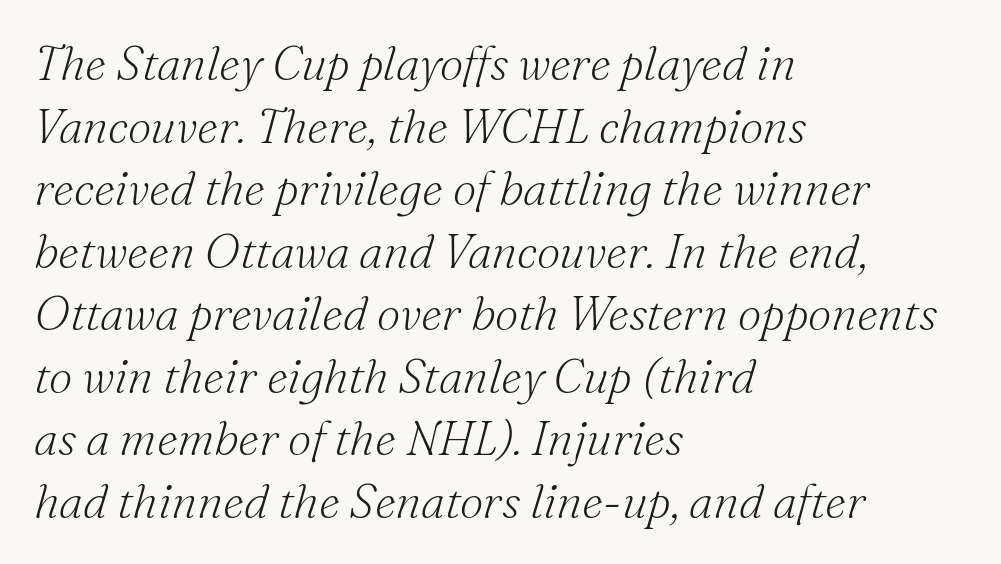
Q: Is the text bold? A: No.
Q: Is the text italic (slanted)? A: Yes, it leans right by about 16 degrees.
Q: Is the typeface a serif or a sans-serif typeface? A: Serif.
Q: Is the text underlined? A: No.
Q: How is the paragraph aligned? A: Left-aligned.
Q: Is the spacing between letters normal or unusually wide? A: Normal.
Q: Is the spacing between lines tight, normal or loose? A: Normal.
Q: Width (condensed, normal, or wide)? A: Normal.
Q: Stroke contrast? A: Medium.
Q: x-height? A: Small.
Q: Monospaced? A: No.
